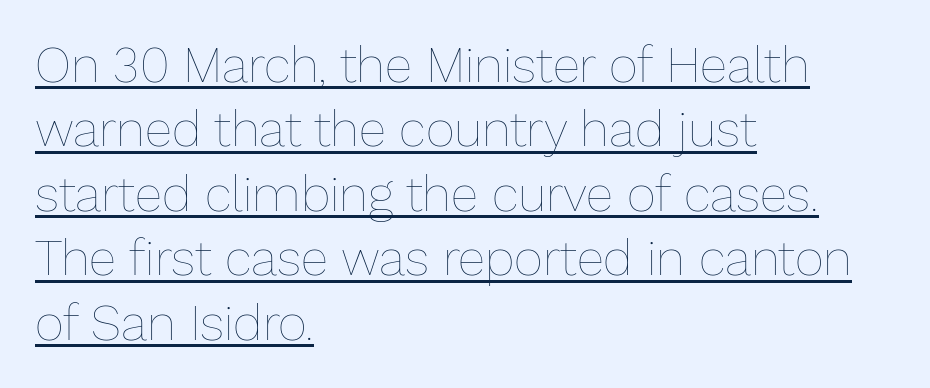
Q: Is the text bold? A: No.
Q: Is the text italic (slanted)? A: No, it is upright.
Q: Is the text underlined? A: Yes.
Q: How is the paragraph aligned? A: Left-aligned.
Q: Is the spacing between letters normal or unusually wide? A: Normal.
Q: Is the spacing between lines tight, normal or loose? A: Normal.
Q: Width (condensed, normal, or wide)? A: Normal.
Q: Stroke contrast? A: Low.
Q: x-height? A: Medium.
Q: Monospaced? A: No.
